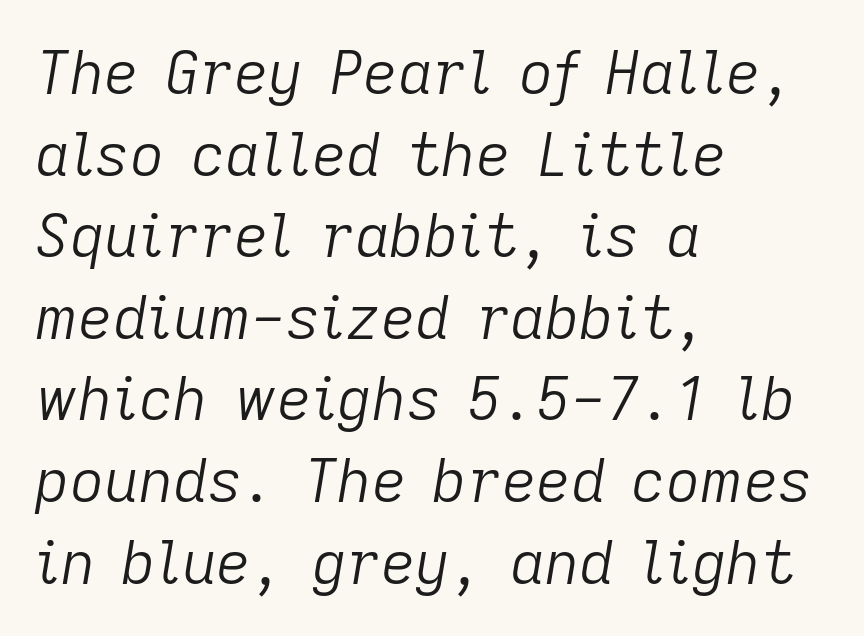
Q: Is the text bold? A: No.
Q: Is the text italic (slanted)? A: Yes, it leans right by about 9 degrees.
Q: Is the text underlined? A: No.
Q: How is the paragraph aligned? A: Left-aligned.
Q: Is the spacing between letters normal or unusually wide? A: Normal.
Q: Is the spacing between lines tight, normal or loose? A: Normal.
Q: Width (condensed, normal, or wide)? A: Normal.
Q: Stroke contrast? A: Low.
Q: x-height? A: Medium.
Q: Monospaced? A: No.
